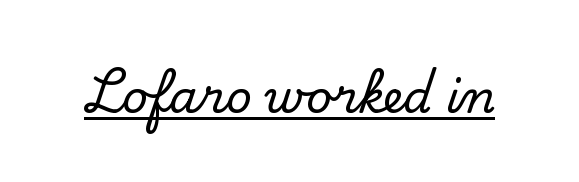
The image shows 45 px serif type; set normal letter spacing, underlined; low stroke contrast and a small x-height.
